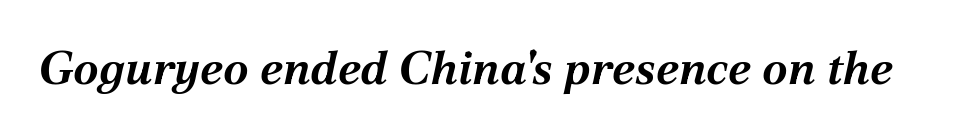
Q: Is the text bold? A: Yes.
Q: Is the text italic (slanted)? A: Yes, it leans right by about 12 degrees.
Q: Is the text underlined? A: No.
Q: Is the spacing between letters normal or unusually wide? A: Normal.
Q: Width (condensed, normal, or wide)? A: Normal.
Q: Stroke contrast? A: Medium.
Q: x-height? A: Medium.
Q: Monospaced? A: No.
